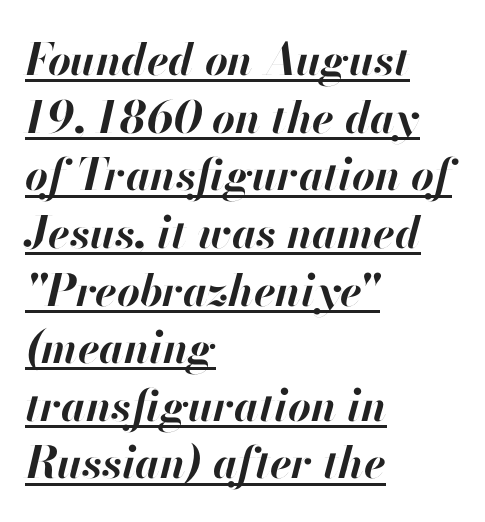
The image shows 44 px bold type, italic (leaning right); set left-aligned, normal line spacing (1.31x), normal letter spacing, underlined; high stroke contrast and a small x-height.
